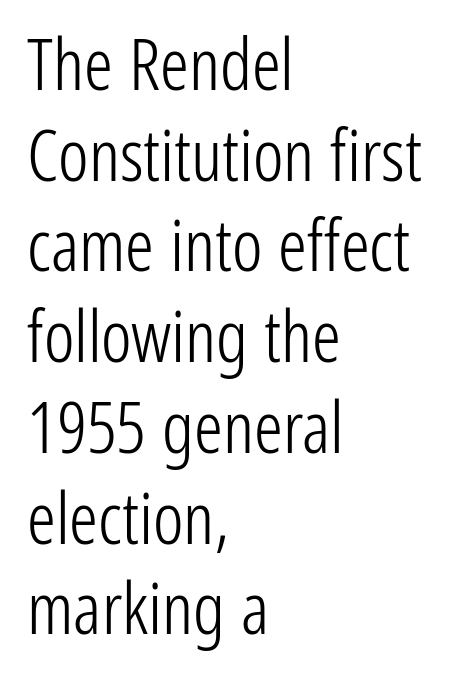
The image shows 72 px light, condensed sans-serif type, upright; set left-aligned, normal line spacing (1.26x), normal letter spacing, not underlined; low stroke contrast and a medium x-height.
